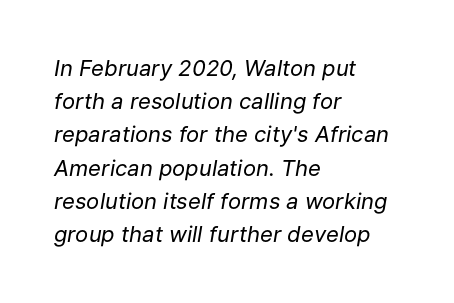
Q: Is the text bold? A: No.
Q: Is the text italic (slanted)? A: Yes, it leans right by about 9 degrees.
Q: Is the text underlined? A: No.
Q: How is the paragraph aligned? A: Left-aligned.
Q: Is the spacing between letters normal or unusually wide? A: Normal.
Q: Is the spacing between lines tight, normal or loose? A: Normal.
